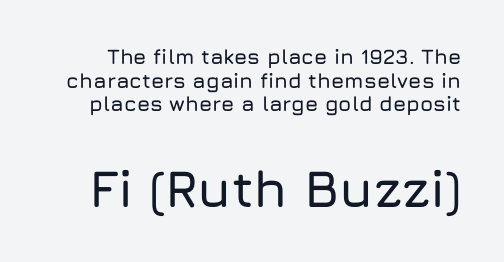
Tightly led — the rows are bunched. Is the letter spacing exaggerated? No — it looks like the ordinary default. Do the characters align in a grid? No, the font is proportional. This sample uses a sans-serif face.
